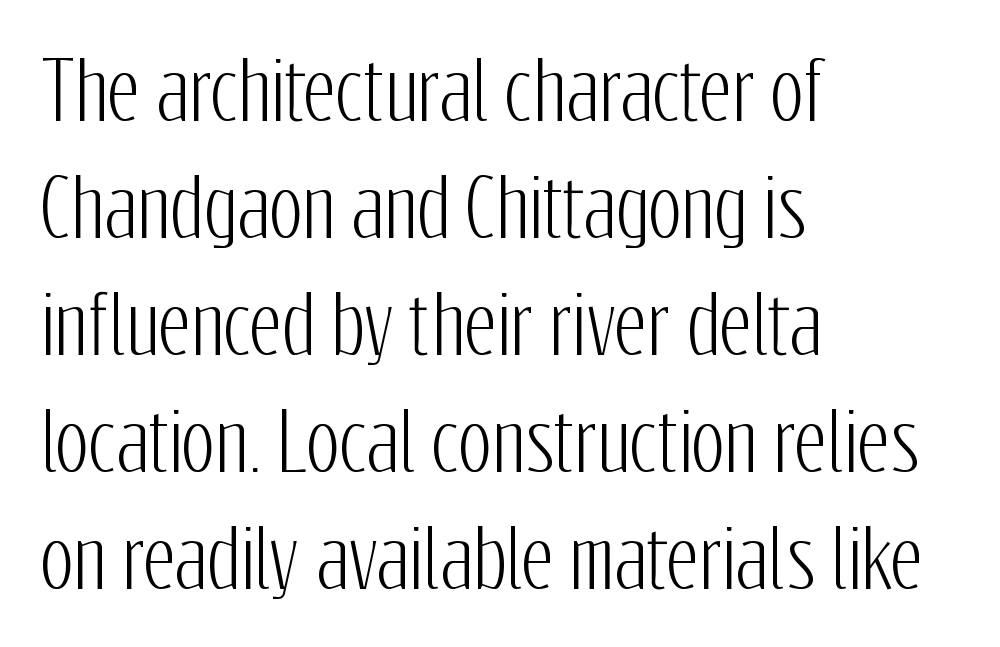
Q: Is the text italic (slanted)? A: No, it is upright.
Q: Is the typeface a serif or a sans-serif typeface? A: Sans-serif.
Q: Is the text underlined? A: No.
Q: How is the paragraph aligned? A: Left-aligned.
Q: Is the spacing between letters normal or unusually wide? A: Normal.
Q: Is the spacing between lines tight, normal or loose? A: Normal.
Q: Width (condensed, normal, or wide)? A: Condensed.
Q: Stroke contrast? A: Low.
Q: x-height? A: Medium.
Q: Monospaced? A: No.
